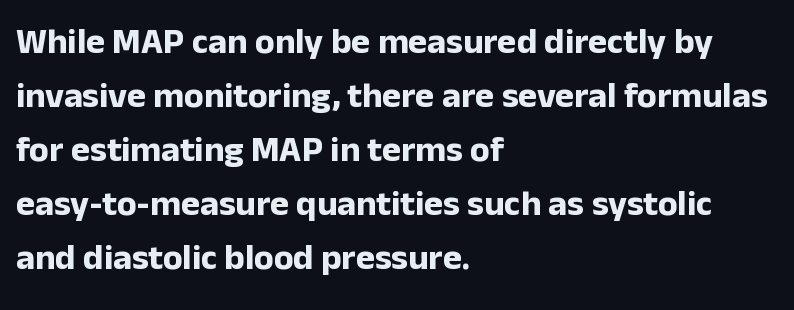
{"serif": "no", "italic": "no", "bold": "yes", "weight": "bold", "width": "normal", "stroke_contrast": "low", "x_height": "medium", "monospaced": "no", "underline": "no", "align": "left", "line_spacing": "normal", "line_spacing_ratio": 1.5, "letter_spacing": "normal", "letter_spacing_em": 0.0, "glyph_px": 36}
